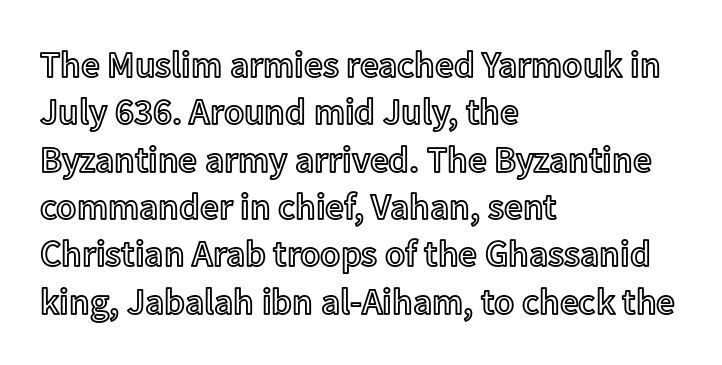
Q: Is the text italic (slanted)? A: No, it is upright.
Q: Is the text underlined? A: No.
Q: How is the paragraph aligned? A: Left-aligned.
Q: Is the spacing between letters normal or unusually wide? A: Normal.
Q: Is the spacing between lines tight, normal or loose? A: Normal.
Q: Width (condensed, normal, or wide)? A: Normal.
Q: x-height? A: Medium.
Q: Monospaced? A: No.
